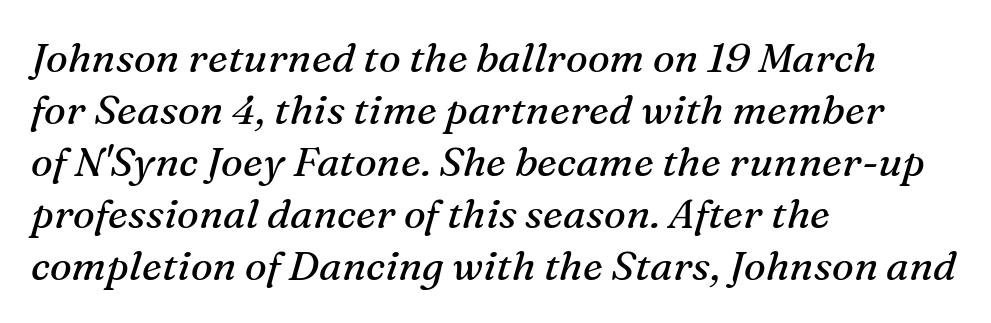
The face used here is proportionally spaced, like ordinary book or web type. This is serif lettering, the kind often seen in printed books. Letters have the restrained weight of plain body copy at most. The rendering uses a moderate line-height, typical for paragraphs.
